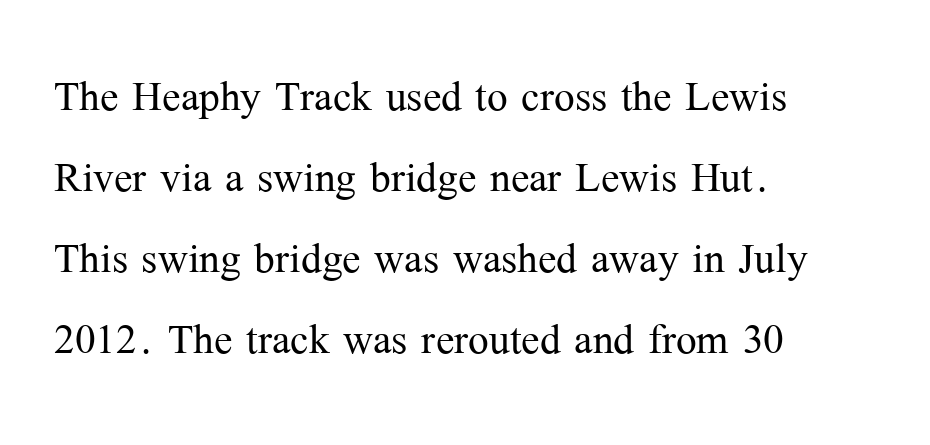
{"serif": "yes", "italic": "no", "bold": "no", "weight": "light", "width": "normal", "stroke_contrast": "medium", "x_height": "medium", "monospaced": "no", "underline": "no", "align": "left", "line_spacing": "normal", "line_spacing_ratio": 1.47, "letter_spacing": "normal", "letter_spacing_em": 0.0, "glyph_px": 55}
